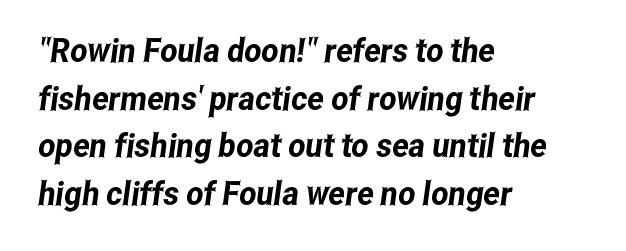
{"serif": "no", "width": "condensed", "stroke_contrast": "low", "x_height": "medium", "monospaced": "no", "underline": "no", "align": "left", "line_spacing": "normal", "line_spacing_ratio": 1.44, "letter_spacing": "normal", "letter_spacing_em": 0.0, "glyph_px": 33}
